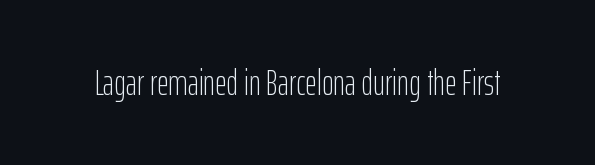
Q: Is the text bold? A: No.
Q: Is the text italic (slanted)? A: No, it is upright.
Q: Is the typeface a serif or a sans-serif typeface? A: Sans-serif.
Q: Is the text underlined? A: No.
Q: Is the spacing between letters normal or unusually wide? A: Normal.
Q: Width (condensed, normal, or wide)? A: Condensed.
Q: Stroke contrast? A: Low.
Q: x-height? A: Medium.
Q: Monospaced? A: No.
